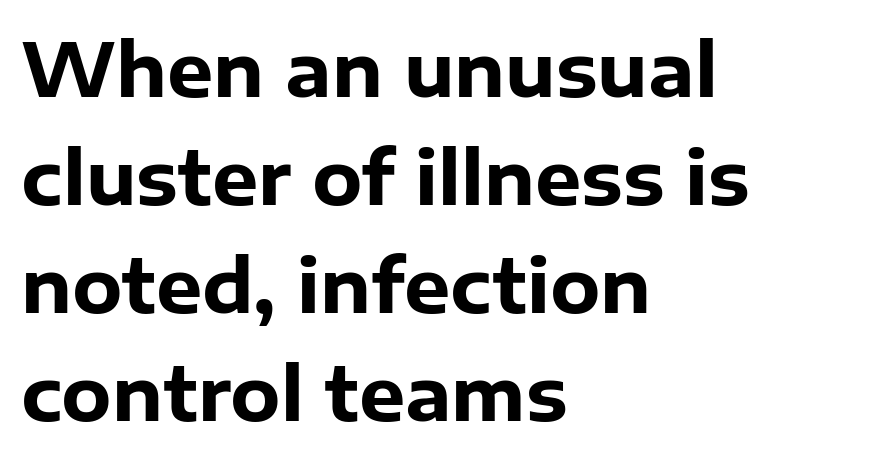
The image shows 73 px heavy sans-serif type, upright; set left-aligned, normal line spacing (1.48x), normal letter spacing, not underlined; low stroke contrast and a medium x-height.
